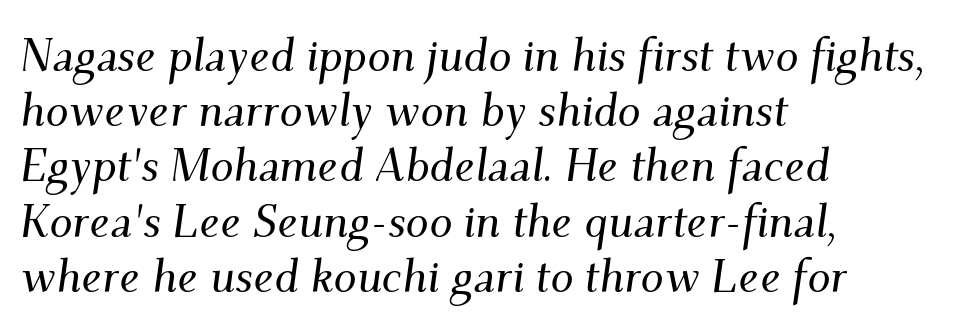
Decoration check: the copy has no underline. Proportional: the letters do not fall into vertical columns. Observe the ordinary spacing: letters are neighbours, not strangers. Look at the bottom of the vertical strokes: they flare into serifs here. Posture: slanted.
